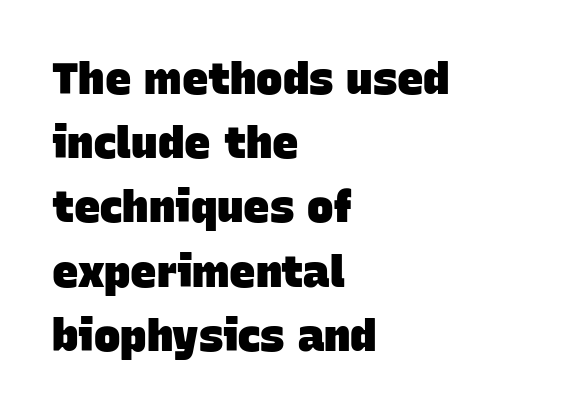
Left-aligned paragraph, ragged on the right. Honestly, there is no underline to notice here at all. A dark, heavy texture on the line: the type is bold. Look at the bottom of the vertical strokes: they stop flat, with no serifs. This rendering leaves character spacing at its baseline value. Character widths vary here, with narrow letters taking less room than wide ones.
